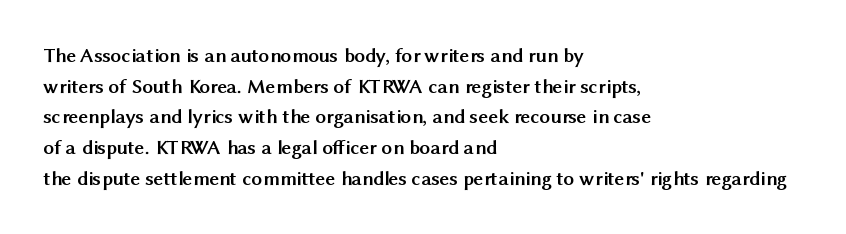
The image shows 21 px bold type, upright; set left-aligned, normal line spacing (1.46x), normal letter spacing, not underlined.
